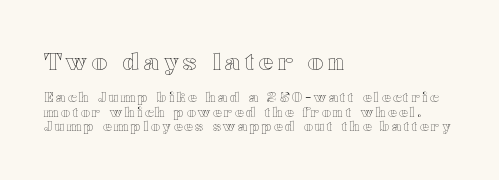
Q: Is the text italic (slanted)? A: No, it is upright.
Q: Is the text underlined? A: No.
Q: How is the paragraph aligned? A: Left-aligned.
Q: Is the spacing between lines tight, normal or loose? A: Tight.
Q: Which block of text is set in a larger size, the first (top) or the second (bottom)? A: The first (top) one.
